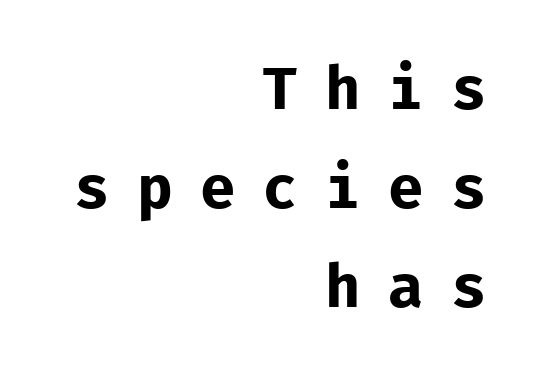
The image shows 58 px bold sans-serif type, upright; set right-aligned, line spacing 1.71x, unusually wide letter spacing (+0.47 em), not underlined; low stroke contrast and a medium x-height.
